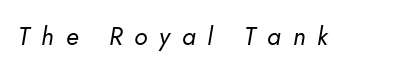
Q: Is the text bold? A: No.
Q: Is the text underlined? A: No.
Q: Is the spacing between letters normal or unusually wide? A: Unusually wide.
